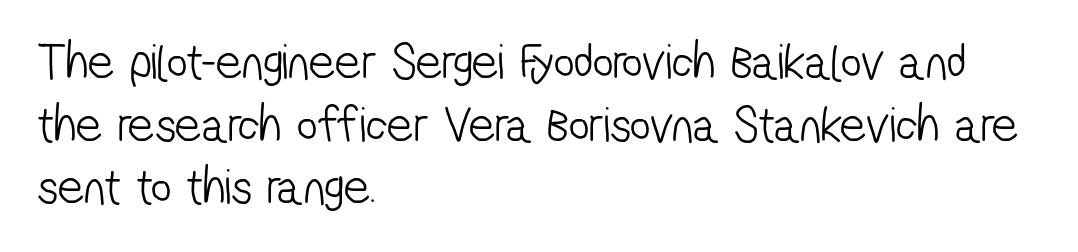
Q: Is the text bold? A: No.
Q: Is the typeface a serif or a sans-serif typeface? A: Sans-serif.
Q: Is the text underlined? A: No.
Q: How is the paragraph aligned? A: Left-aligned.
Q: Is the spacing between letters normal or unusually wide? A: Normal.
Q: Width (condensed, normal, or wide)? A: Condensed.
Q: Stroke contrast? A: Low.
Q: x-height? A: Medium.
Q: Monospaced? A: No.
